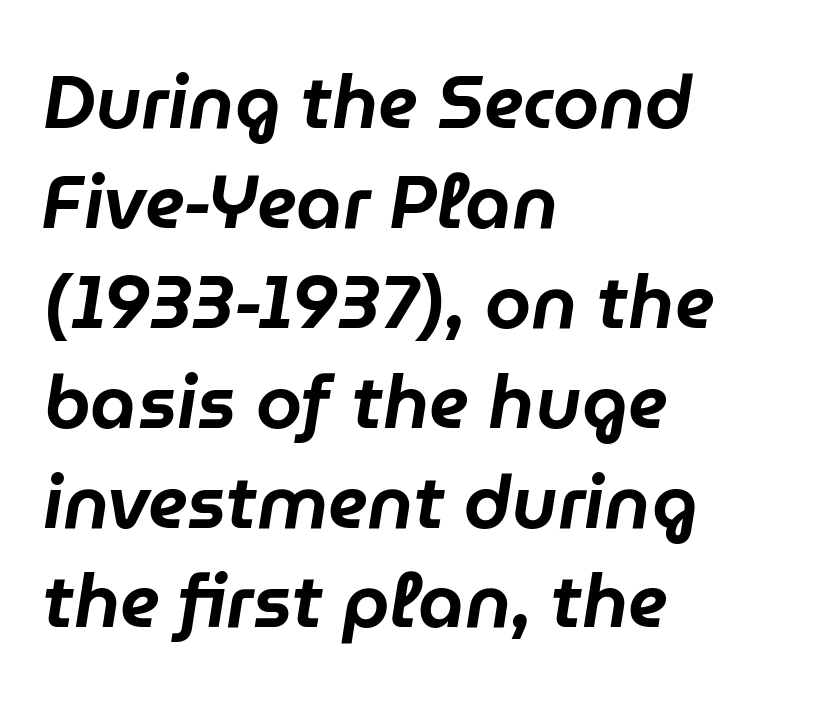
{"italic": "yes", "lean": "right", "slant_degrees": 9, "width": "normal", "stroke_contrast": "low", "x_height": "medium", "monospaced": "no", "underline": "no", "align": "left", "line_spacing": "normal", "line_spacing_ratio": 1.35, "letter_spacing": "normal", "letter_spacing_em": 0.0, "glyph_px": 74}
